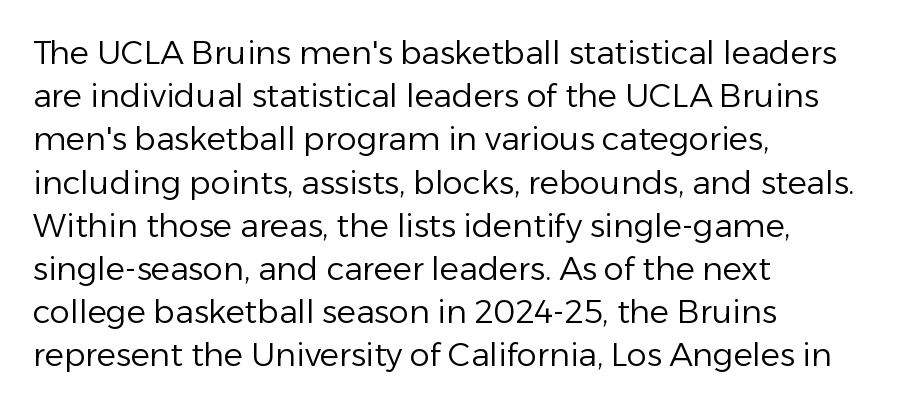
{"serif": "no", "italic": "no", "bold": "no", "weight": "regular", "width": "normal", "stroke_contrast": "low", "x_height": "medium", "monospaced": "no", "underline": "no", "align": "left", "line_spacing": "normal", "line_spacing_ratio": 1.35, "letter_spacing": "normal", "letter_spacing_em": 0.0, "glyph_px": 32}
